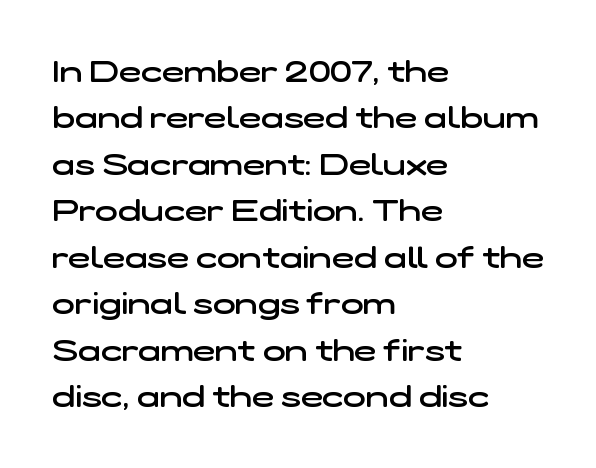
{"serif": "no", "bold": "semi", "weight": "semibold", "width": "wide", "stroke_contrast": "low", "x_height": "medium", "monospaced": "no", "underline": "no", "align": "left", "line_spacing": "normal", "line_spacing_ratio": 1.55, "letter_spacing": "normal", "letter_spacing_em": 0.0, "glyph_px": 30}
